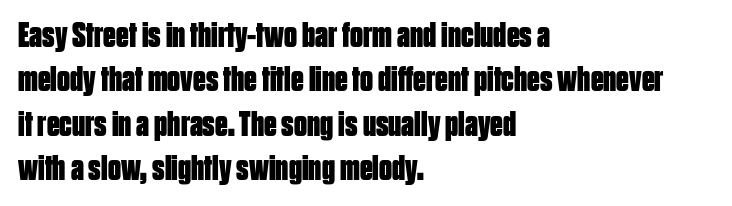
{"serif": "no", "italic": "no", "bold": "yes", "weight": "bold", "width": "condensed", "stroke_contrast": "low", "x_height": "large", "monospaced": "no", "underline": "no", "align": "left", "line_spacing_ratio": 1.23, "letter_spacing": "normal", "letter_spacing_em": 0.0, "glyph_px": 36}
